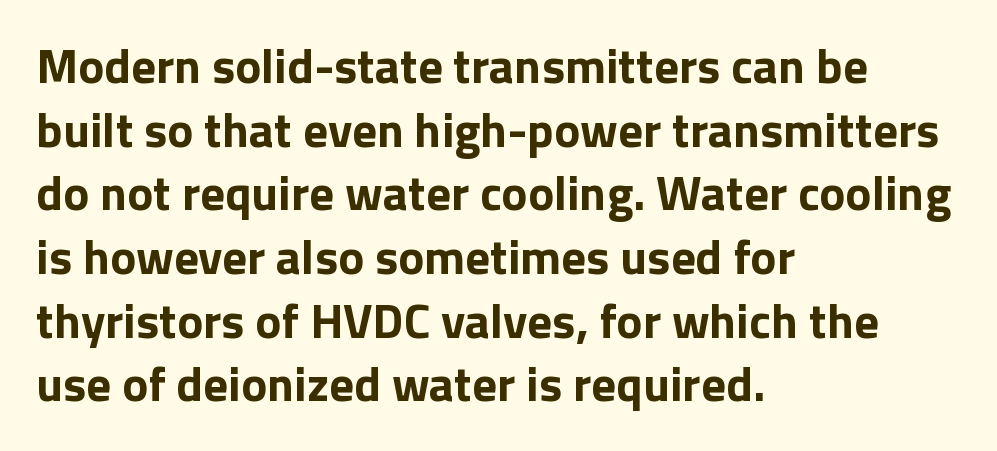
Regarding leading, the lines here are spaced in the standard way. Is this a fixed-width face? No — the glyphs have proportional, varying widths. Nope, not italic — everything's standing straight. There is no visible air inserted between adjacent glyphs.
